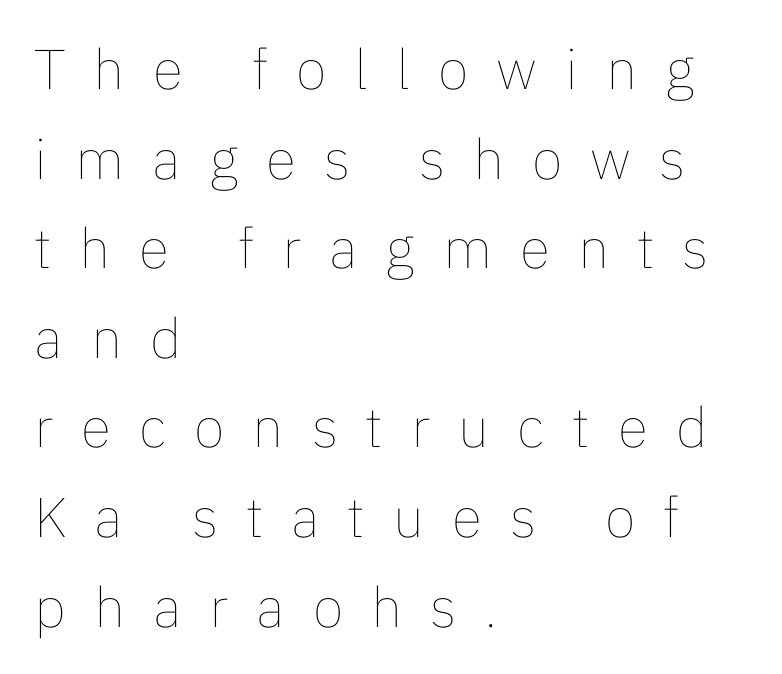
Left-aligned paragraph, ragged on the right. Proportional: the letters do not fall into vertical columns. The space directly below the letters is spotless. Is the stroke heavy? The answer is a plain regular-or-lighter. Ordinary non-slanted type is in use.
